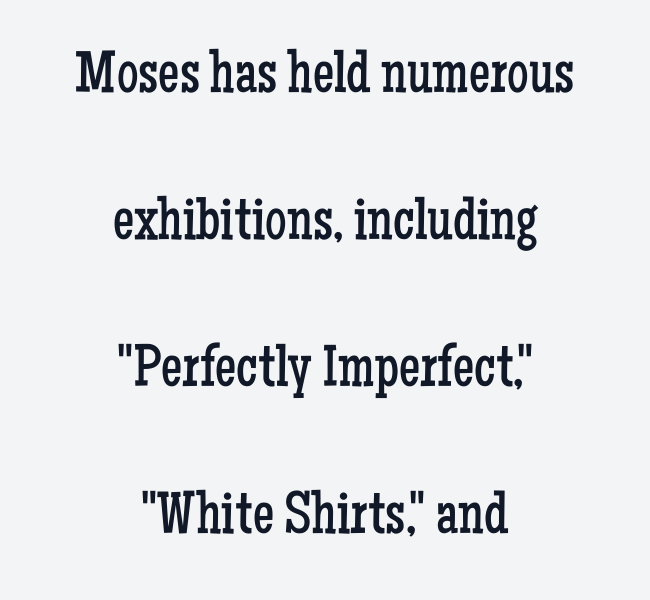
{"serif": "yes", "italic": "no", "bold": "no", "weight": "regular", "width": "condensed", "stroke_contrast": "low", "x_height": "medium", "monospaced": "no", "underline": "no", "align": "center", "line_spacing": "loose", "line_spacing_ratio": 2.45, "letter_spacing": "normal", "letter_spacing_em": 0.0, "glyph_px": 60}
